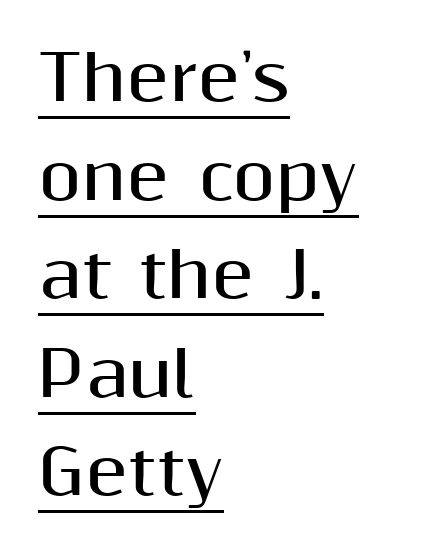
Weight check: bold — yes, fully. The text was rendered using a sans face with plain stroke endings. The rendering uses natural spacing where letterforms have individual widths. The setting favours the left margin, as ordinary paragraphs usually do. In designer terms, the underline attribute is active on this setting. The passage shown has conventional tracking throughout.
